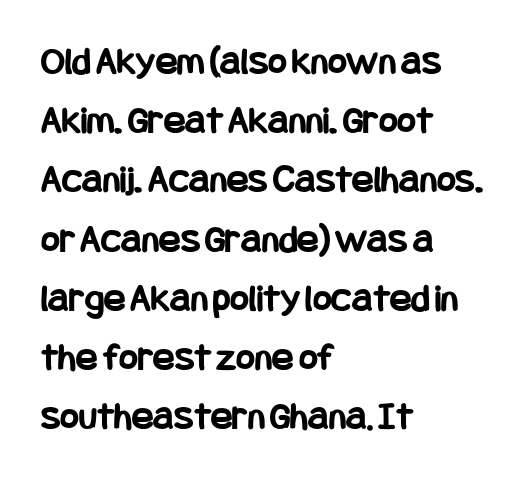
{"serif": "no", "italic": "no", "bold": "yes", "weight": "bold", "width": "condensed", "stroke_contrast": "low", "x_height": "large", "underline": "no", "align": "left", "line_spacing": "normal", "line_spacing_ratio": 1.48, "letter_spacing": "normal", "letter_spacing_em": 0.0, "glyph_px": 40}
